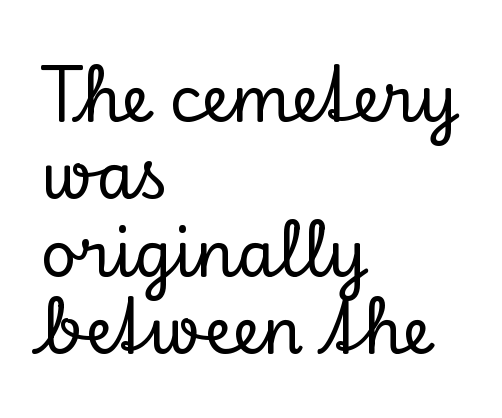
The image shows 63 px text type, upright; set left-aligned, line spacing 1.23x, normal letter spacing, not underlined; low stroke contrast and a small x-height.
